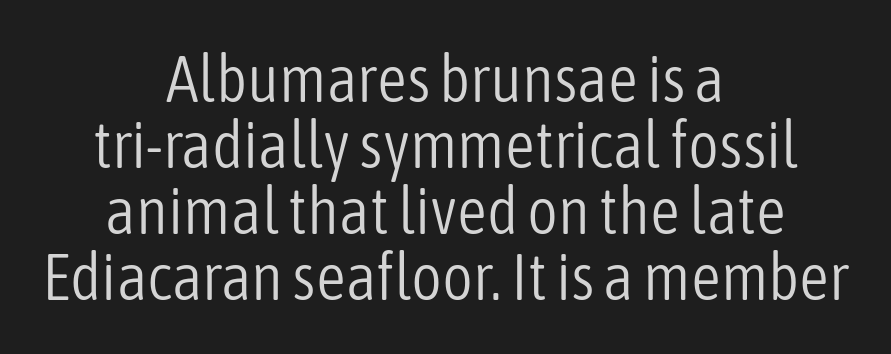
{"serif": "no", "italic": "no", "bold": "no", "weight": "light", "width": "condensed", "stroke_contrast": "low", "x_height": "medium", "monospaced": "no", "underline": "no", "align": "center", "line_spacing": "tight", "line_spacing_ratio": 1.0, "letter_spacing": "normal", "letter_spacing_em": 0.0, "glyph_px": 66}
